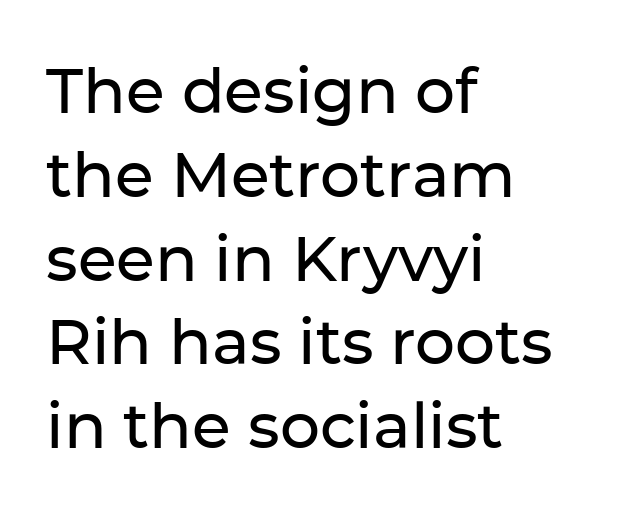
Each row of text sits above clean, open space. The face used here is proportionally spaced, like ordinary book or web type. Nobody touched the tracking dial on this one. The type sits square on the baseline with zero lean.
